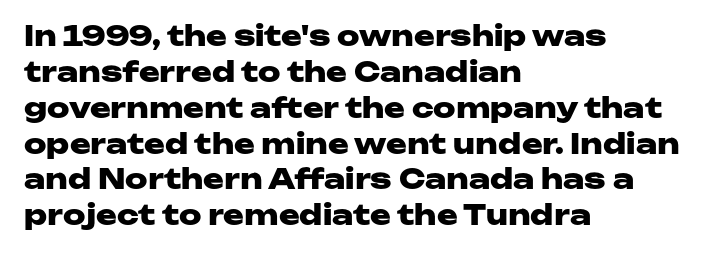
{"serif": "no", "italic": "no", "bold": "yes", "weight": "heavy", "width": "wide", "stroke_contrast": "low", "x_height": "medium", "monospaced": "no", "underline": "no", "align": "left", "line_spacing": "normal", "line_spacing_ratio": 1.28, "letter_spacing": "normal", "letter_spacing_em": 0.0, "glyph_px": 28}
